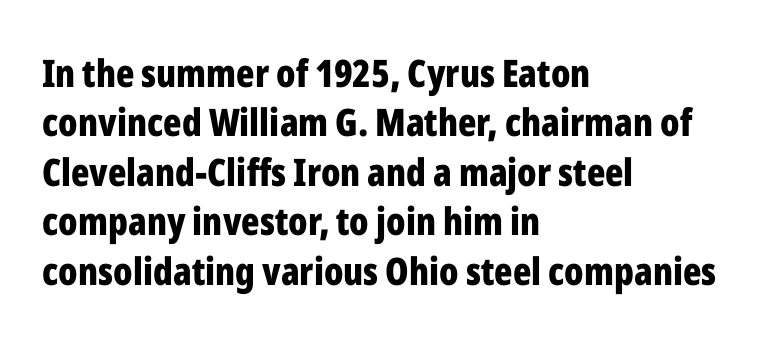
What's the leading like? Ordinary, nothing unusual. This sample uses a sans-serif face. A bare baseline throughout the passage. The passage is arranged the way most books set body copy — flush left.
